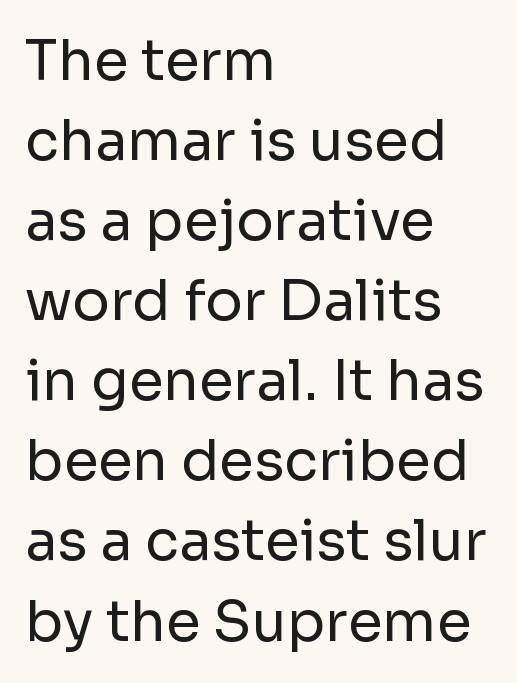
The image shows 56 px regular-weight sans-serif type, upright; set left-aligned, normal line spacing (1.43x), normal letter spacing, not underlined; low stroke contrast and a medium x-height.
